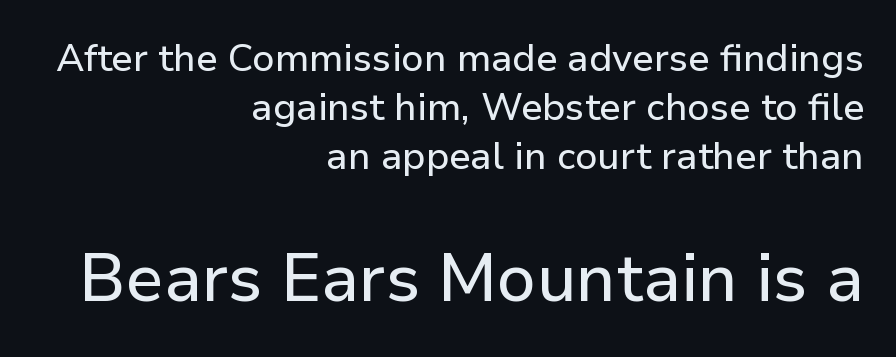
The image shows 67 px sans-serif type, upright; set right-aligned, normal line spacing (1.29x), normal letter spacing, not underlined; the second (bottom) block is 1.76x larger; low stroke contrast and a medium x-height.
